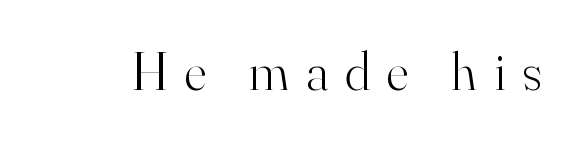
The image shows 54 px light serif type, upright; set unusually wide letter spacing (+0.31 em), not underlined; high stroke contrast and a small x-height.
